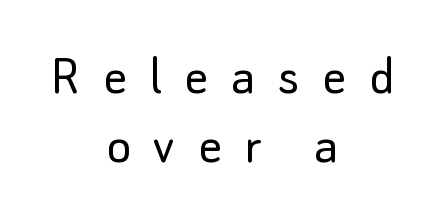
The image shows 59 px light sans-serif type, upright; set centered, line spacing 1.17x, unusually wide letter spacing (+0.38 em), not underlined; low stroke contrast and a small x-height.
